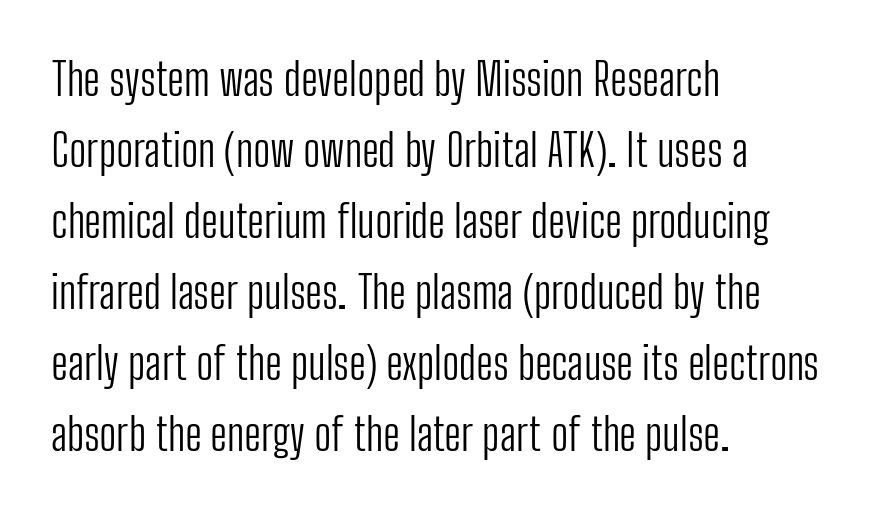
The image shows 45 px light, condensed sans-serif type, upright; set left-aligned, normal line spacing (1.58x), normal letter spacing, not underlined; low stroke contrast and a medium x-height.
